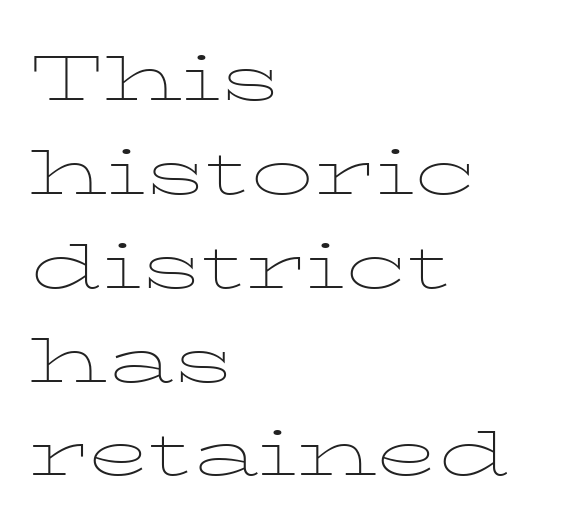
{"serif": "yes", "italic": "no", "bold": "no", "weight": "thin", "width": "wide", "stroke_contrast": "low", "x_height": "medium", "monospaced": "no", "underline": "no", "align": "left", "line_spacing": "normal", "line_spacing_ratio": 1.49, "letter_spacing": "normal", "letter_spacing_em": 0.0, "glyph_px": 63}
